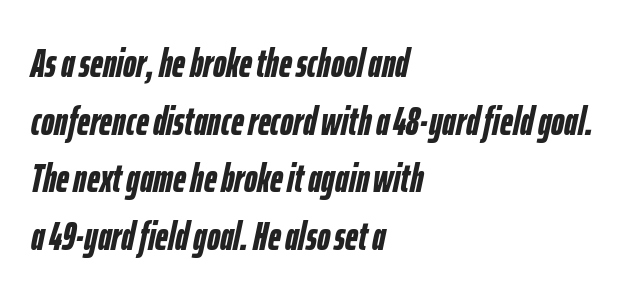
Q: Is the text bold? A: Yes.
Q: Is the text italic (slanted)? A: Yes, it leans right by about 12 degrees.
Q: Is the text underlined? A: No.
Q: How is the paragraph aligned? A: Left-aligned.
Q: Is the spacing between letters normal or unusually wide? A: Normal.
Q: Is the spacing between lines tight, normal or loose? A: Normal.
Q: Width (condensed, normal, or wide)? A: Condensed.
Q: Stroke contrast? A: Low.
Q: x-height? A: Medium.
Q: Monospaced? A: No.
